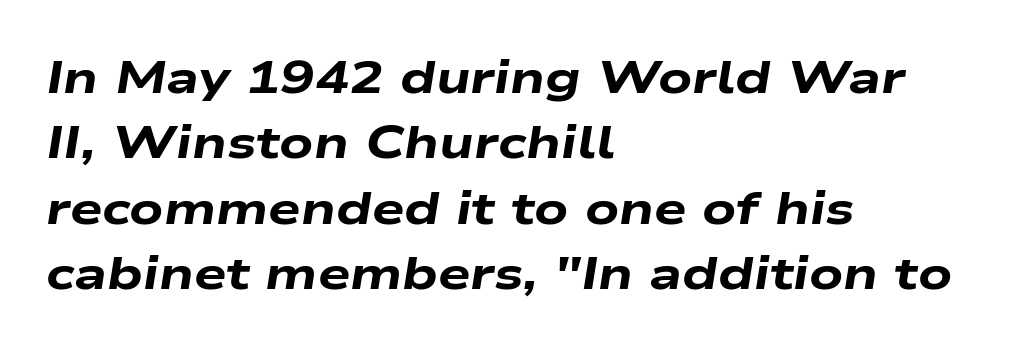
Is this a fixed-width face? No — the glyphs have proportional, varying widths. Slant detected: the letters are inclined. Students, observe: this is what conventionally led text looks like. Between one letter and the next there's only the usual sliver of space. A clean baseline with only descenders dipping below it. This sample is left-justified, so line endings fall wherever the words run out.
